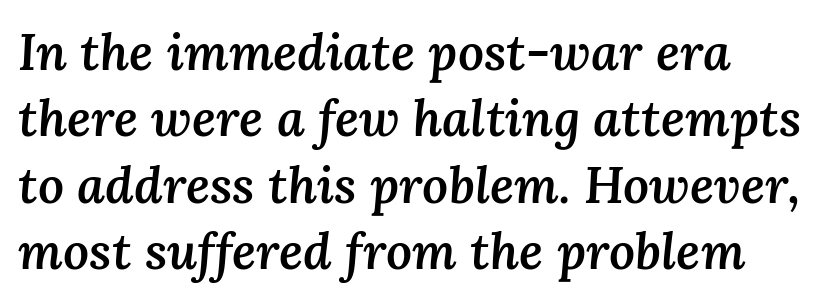
Looking at the ascenders, they clearly lean. Every row of glyphs begins at an identical x-position on the left. Plain, unruled lines of type. The passage shown stacks its lines at a standard gap. Is this a fixed-width face? No — the glyphs have proportional, varying widths.
